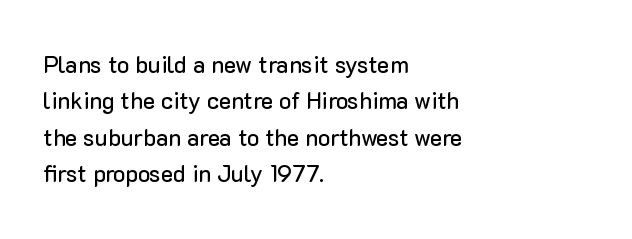
Style check: upright. Honestly, the letter spacing is just normal — you wouldn't notice it. Short and long lines alike share a common starting point at left. Any mark beneath the type? The region is blank. Interline gaps are of average width in this sample.
